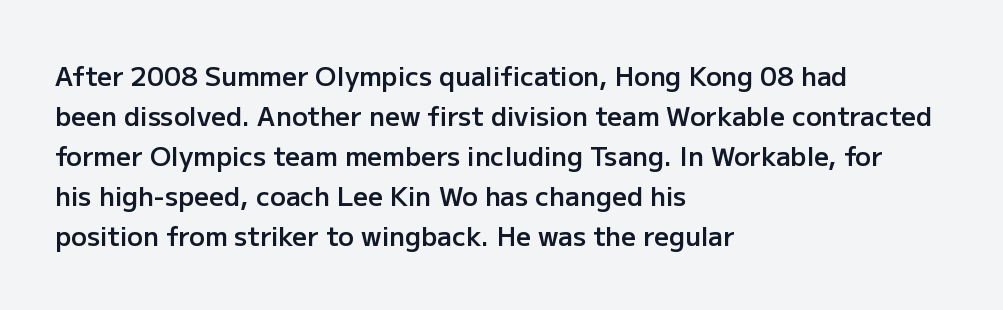
Q: Is the text bold? A: Semi-bold.
Q: Is the text italic (slanted)? A: No, it is upright.
Q: Is the text underlined? A: No.
Q: How is the paragraph aligned? A: Left-aligned.
Q: Is the spacing between letters normal or unusually wide? A: Normal.
Q: Is the spacing between lines tight, normal or loose? A: Normal.
